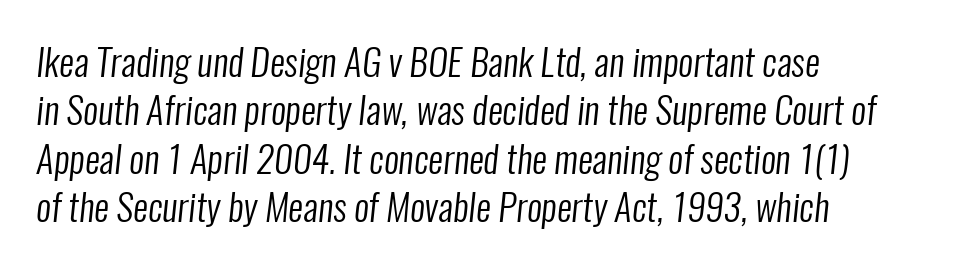
Q: Is the text bold? A: No.
Q: Is the typeface a serif or a sans-serif typeface? A: Sans-serif.
Q: Is the text underlined? A: No.
Q: How is the paragraph aligned? A: Left-aligned.
Q: Is the spacing between letters normal or unusually wide? A: Normal.
Q: Is the spacing between lines tight, normal or loose? A: Normal.
Q: Width (condensed, normal, or wide)? A: Condensed.
Q: Stroke contrast? A: Low.
Q: x-height? A: Medium.
Q: Monospaced? A: No.
